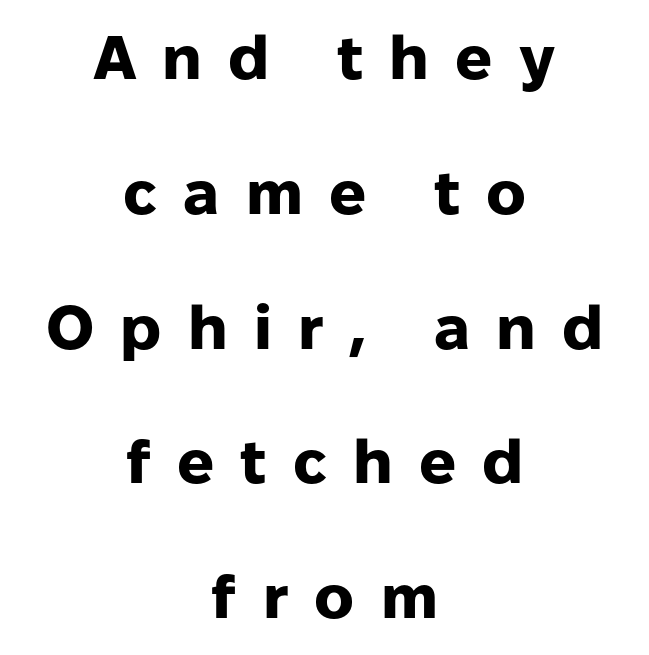
Q: Is the text bold? A: Yes.
Q: Is the text italic (slanted)? A: No, it is upright.
Q: Is the typeface a serif or a sans-serif typeface? A: Sans-serif.
Q: Is the text underlined? A: No.
Q: How is the paragraph aligned? A: Centered.
Q: Is the spacing between letters normal or unusually wide? A: Unusually wide.
Q: Is the spacing between lines tight, normal or loose? A: Loose.
Q: Width (condensed, normal, or wide)? A: Normal.
Q: Stroke contrast? A: Low.
Q: x-height? A: Medium.
Q: Monospaced? A: No.
